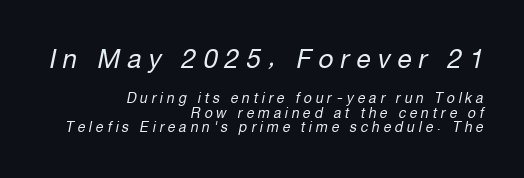
{"italic": "yes", "lean": "right", "slant_degrees": 12, "bold": "no", "underline": "no", "align": "right", "line_spacing": "tight", "line_spacing_ratio": 1.02, "letter_spacing": "wide", "letter_spacing_em": 0.27, "larger_block": "first", "size_ratio": 1.86, "glyph_px": 26}
